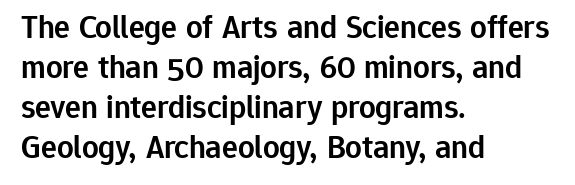
Q: Is the text bold? A: Semi-bold.
Q: Is the text italic (slanted)? A: No, it is upright.
Q: Is the typeface a serif or a sans-serif typeface? A: Sans-serif.
Q: Is the text underlined? A: No.
Q: How is the paragraph aligned? A: Left-aligned.
Q: Is the spacing between letters normal or unusually wide? A: Normal.
Q: Width (condensed, normal, or wide)? A: Normal.
Q: Stroke contrast? A: Low.
Q: x-height? A: Medium.
Q: Monospaced? A: No.
